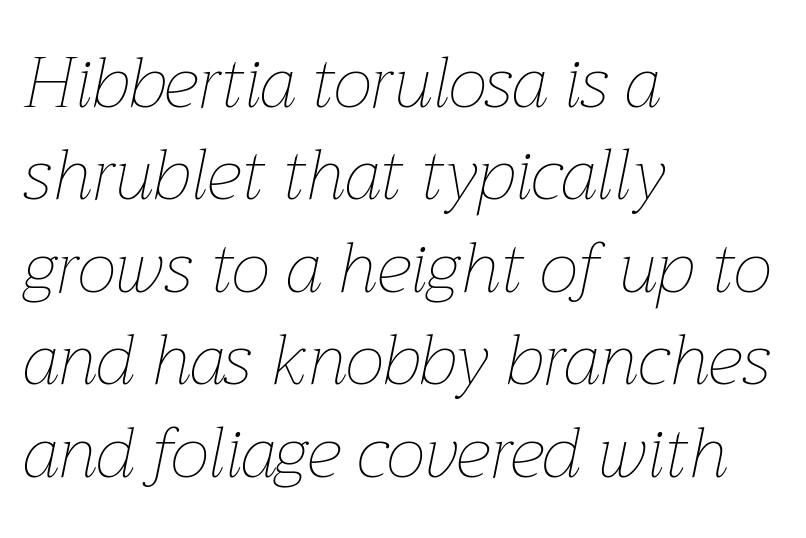
Q: Is the text bold? A: No.
Q: Is the text italic (slanted)? A: Yes, it leans right by about 12 degrees.
Q: Is the text underlined? A: No.
Q: How is the paragraph aligned? A: Left-aligned.
Q: Is the spacing between letters normal or unusually wide? A: Normal.
Q: Is the spacing between lines tight, normal or loose? A: Normal.
Q: Width (condensed, normal, or wide)? A: Normal.
Q: Stroke contrast? A: Low.
Q: x-height? A: Medium.
Q: Monospaced? A: No.
